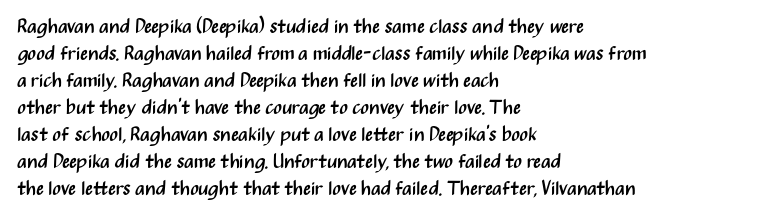
{"italic": "no", "bold": "no", "underline": "no", "align": "left", "line_spacing": "normal", "line_spacing_ratio": 1.35, "letter_spacing": "normal", "letter_spacing_em": 0.0, "glyph_px": 20}
